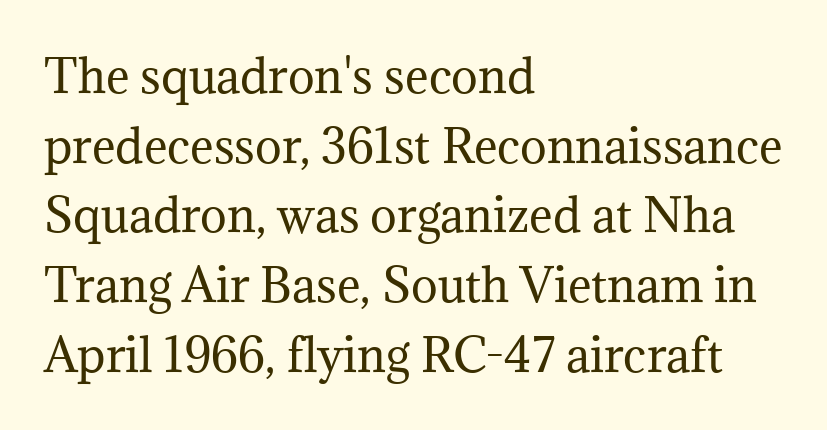
{"serif": "yes", "italic": "no", "bold": "no", "weight": "regular", "width": "normal", "stroke_contrast": "medium", "x_height": "medium", "monospaced": "no", "underline": "no", "align": "left", "line_spacing": "normal", "line_spacing_ratio": 1.55, "letter_spacing": "normal", "letter_spacing_em": 0.0, "glyph_px": 45}
